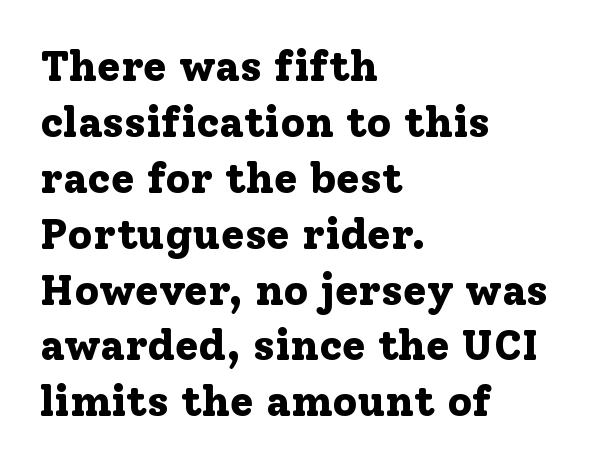
The image shows 43 px bold serif type, upright; set left-aligned, normal line spacing (1.3x), normal letter spacing, not underlined; low stroke contrast and a medium x-height.
